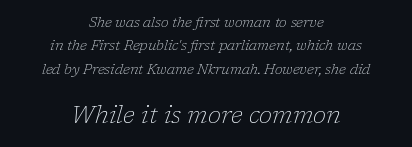
Slant detected: the letters are inclined. One glance says typical: line gaps are just what's usual. Is the type heavy? It reads as light-to-regular instead. Centered paragraph, ragged on both sides. Rule under the text: the space is simply empty.
